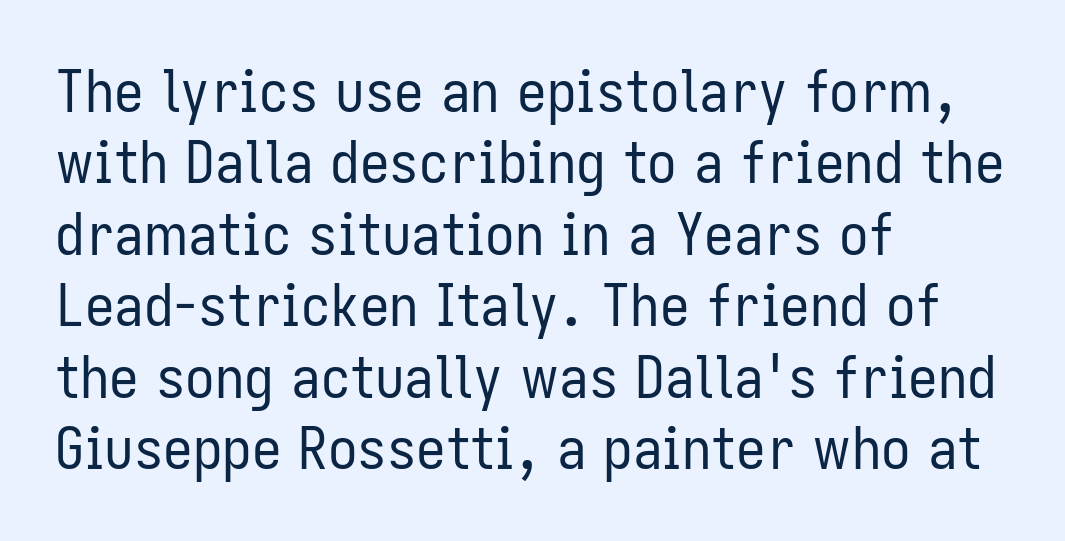
The image shows 59 px regular-weight, condensed sans-serif type, upright; set left-aligned, line spacing 1.21x, normal letter spacing, not underlined; low stroke contrast and a medium x-height.
